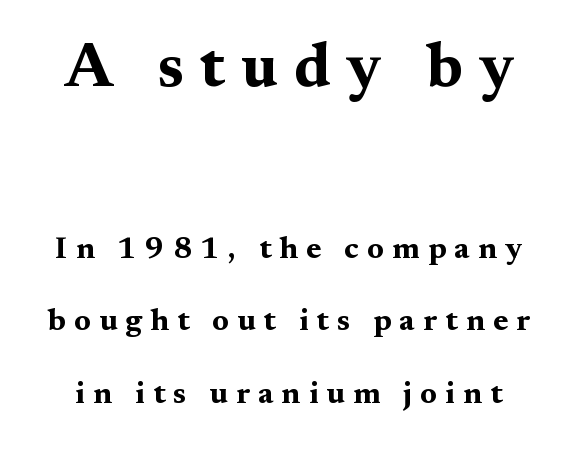
The image shows 62 px bold, wide serif type, upright; set loose line spacing (2.34x), unusually wide letter spacing (+0.26 em), not underlined; the first (top) block is 2.0x larger; medium stroke contrast and a medium x-height.
